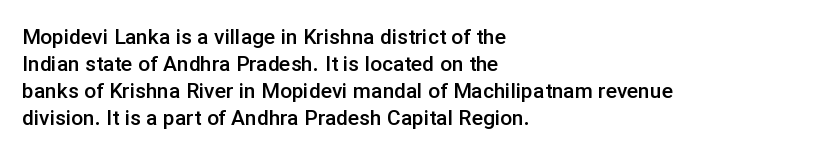
The image shows 21 px text type, upright; set left-aligned, normal line spacing (1.28x), normal letter spacing, not underlined.
